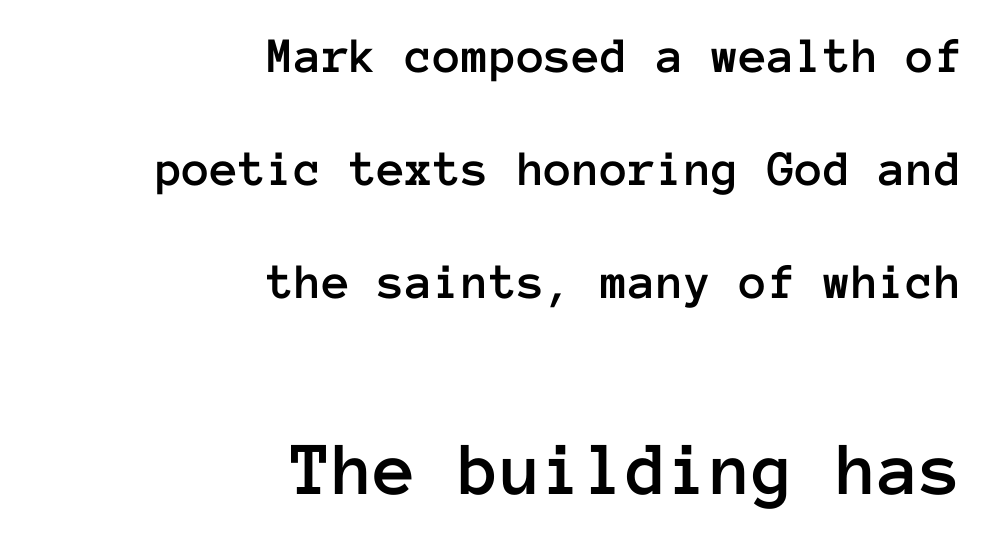
{"italic": "no", "width": "normal", "stroke_contrast": "low", "x_height": "medium", "monospaced": "yes", "underline": "no", "align": "right", "line_spacing": "loose", "line_spacing_ratio": 2.22, "letter_spacing": "normal", "letter_spacing_em": 0.0, "larger_block": "second", "size_ratio": 1.51, "glyph_px": 77}
